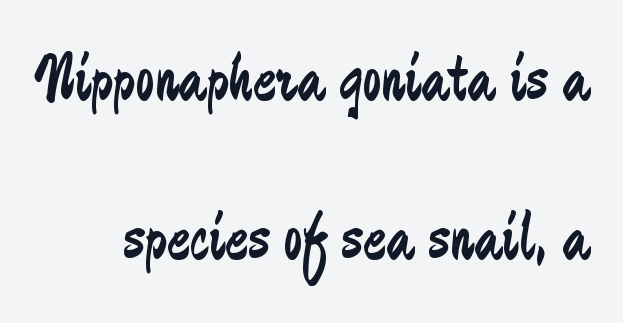
{"serif": "no", "bold": "no", "weight": "regular", "width": "condensed", "stroke_contrast": "low", "x_height": "small", "monospaced": "no", "underline": "no", "line_spacing": "loose", "line_spacing_ratio": 2.34, "letter_spacing": "normal", "letter_spacing_em": 0.0, "glyph_px": 68}
